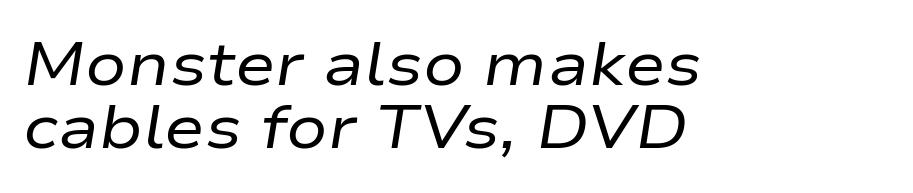
The image shows 61 px regular-weight, wide type, italic (leaning right); set left-aligned, tight line spacing (1.03x), normal letter spacing, not underlined; low stroke contrast and a medium x-height.
